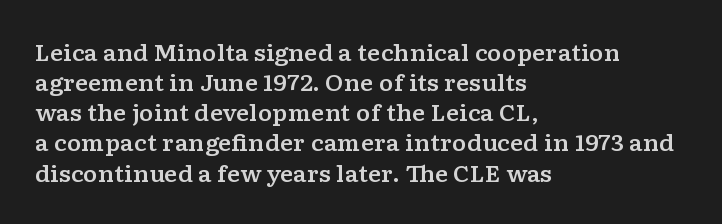
{"italic": "no", "underline": "no", "align": "left", "line_spacing": "normal", "line_spacing_ratio": 1.37, "letter_spacing": "normal", "letter_spacing_em": 0.0, "glyph_px": 22}
